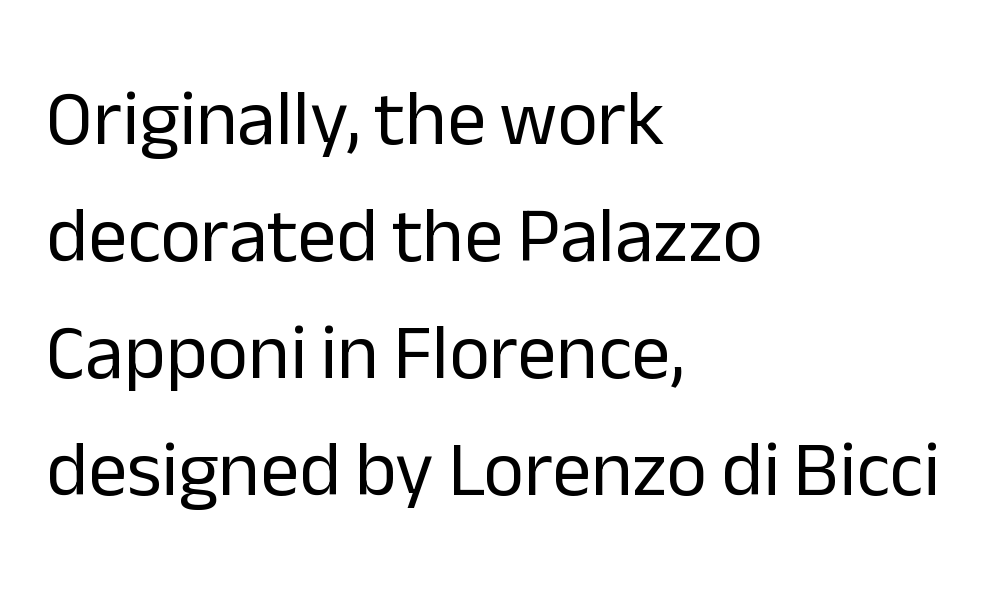
The zone under the glyphs is completely vacant. Quick note: not italic, upright. This is sans-serif lettering, the kind often seen on screens and signage. These lines sit exactly where default settings would place them. The line texture is even and compact thanks to regular tracking. The passage is arranged the way most books set body copy — flush left.
